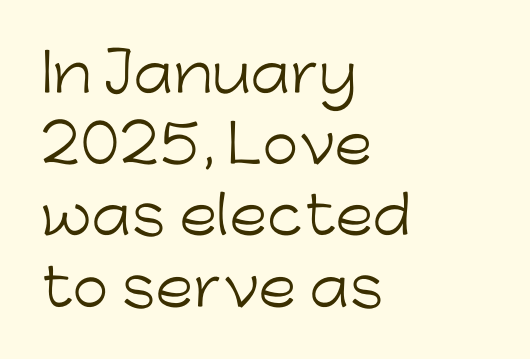
The image shows 52 px light sans-serif type, upright; set left-aligned, normal line spacing (1.37x), normal letter spacing, not underlined; low stroke contrast and a medium x-height.
